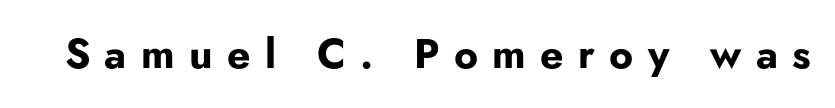
Note the varied advance widths — an 'i' is clearly narrower than an 'm'. Nope, no serifs anywhere on these letters. Letters rest on an invisible, unmarked baseline. Loose tracking; the words dissolve into strings of separated letters. Upright lettering throughout. On the weight axis this lands at bold, roughly 700.
